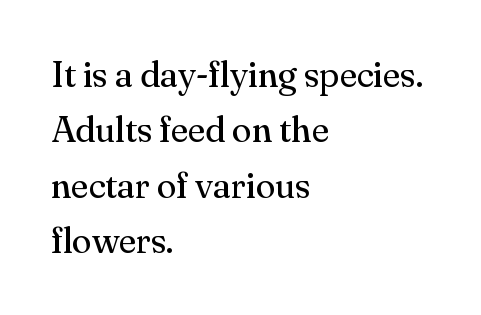
Q: Is the text bold? A: No.
Q: Is the text italic (slanted)? A: No, it is upright.
Q: Is the typeface a serif or a sans-serif typeface? A: Serif.
Q: Is the text underlined? A: No.
Q: How is the paragraph aligned? A: Left-aligned.
Q: Is the spacing between letters normal or unusually wide? A: Normal.
Q: Is the spacing between lines tight, normal or loose? A: Normal.
Q: Width (condensed, normal, or wide)? A: Normal.
Q: Stroke contrast? A: Medium.
Q: x-height? A: Small.
Q: Monospaced? A: No.
